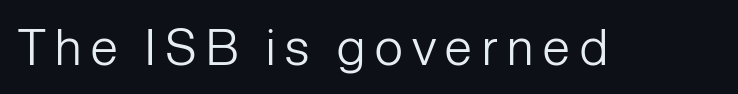
{"serif": "no", "italic": "no", "bold": "no", "weight": "light", "width": "normal", "stroke_contrast": "low", "x_height": "medium", "monospaced": "no", "underline": "no", "glyph_px": 51}
